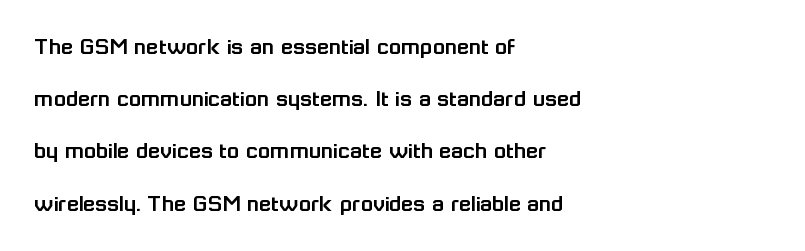
Q: Is the text italic (slanted)? A: No, it is upright.
Q: Is the text underlined? A: No.
Q: How is the paragraph aligned? A: Left-aligned.
Q: Is the spacing between letters normal or unusually wide? A: Normal.
Q: Is the spacing between lines tight, normal or loose? A: Loose.
